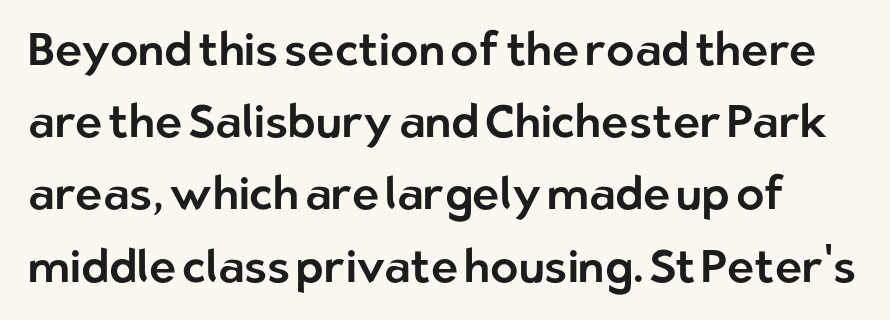
Q: Is the text italic (slanted)? A: No, it is upright.
Q: Is the typeface a serif or a sans-serif typeface? A: Sans-serif.
Q: Is the text underlined? A: No.
Q: Is the spacing between letters normal or unusually wide? A: Normal.
Q: Is the spacing between lines tight, normal or loose? A: Normal.
Q: Width (condensed, normal, or wide)? A: Normal.
Q: Stroke contrast? A: Low.
Q: x-height? A: Medium.
Q: Monospaced? A: No.
